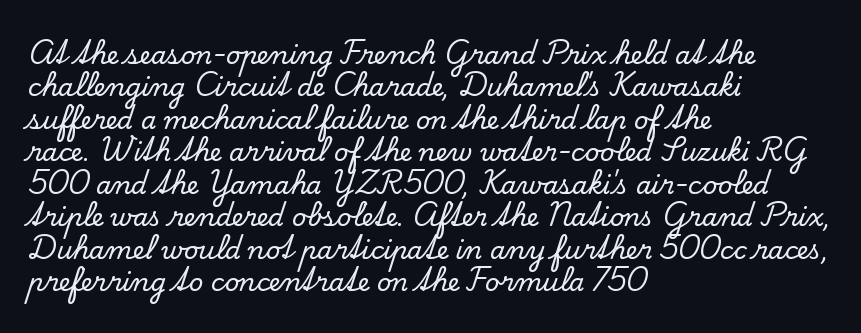
Q: Is the text italic (slanted)? A: Yes.
Q: Is the text underlined? A: No.
Q: How is the paragraph aligned? A: Left-aligned.
Q: Is the spacing between letters normal or unusually wide? A: Normal.
Q: Is the spacing between lines tight, normal or loose? A: Normal.
